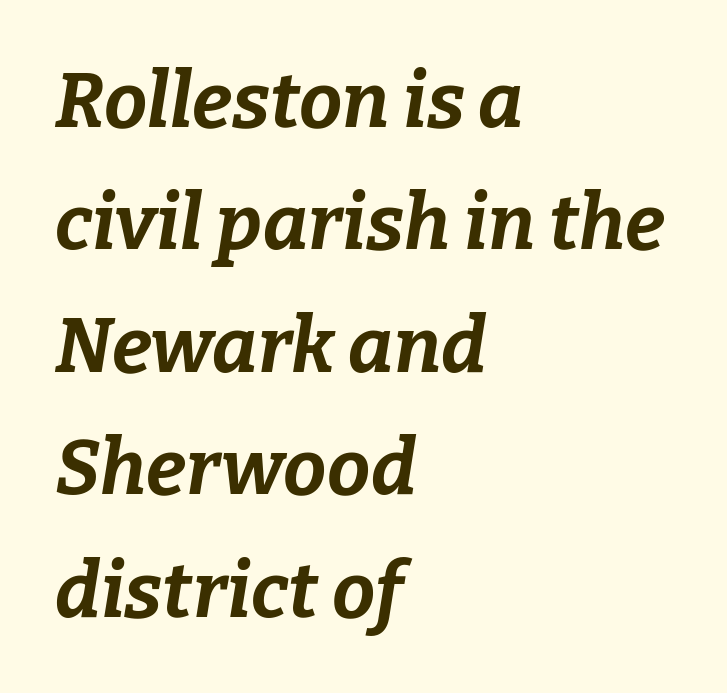
{"italic": "yes", "lean": "right", "slant_degrees": 9, "bold": "yes", "weight": "bold", "width": "normal", "stroke_contrast": "low", "x_height": "medium", "monospaced": "no", "underline": "no", "align": "left", "line_spacing": "normal", "line_spacing_ratio": 1.59, "letter_spacing": "normal", "letter_spacing_em": 0.0, "glyph_px": 77}
